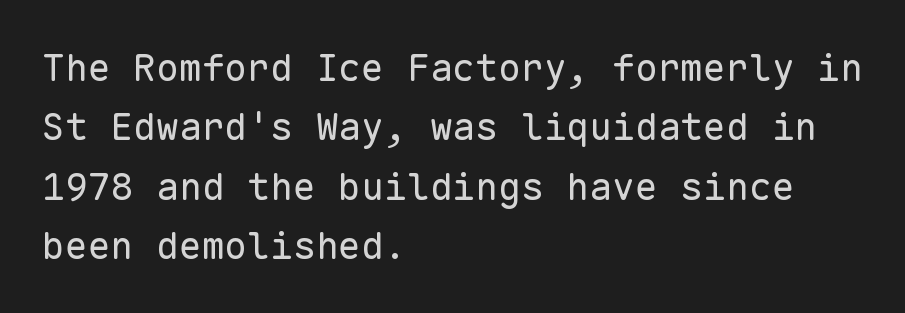
Q: Is the text bold? A: No.
Q: Is the text italic (slanted)? A: No, it is upright.
Q: Is the typeface a serif or a sans-serif typeface? A: Sans-serif.
Q: Is the text underlined? A: No.
Q: How is the paragraph aligned? A: Left-aligned.
Q: Is the spacing between letters normal or unusually wide? A: Normal.
Q: Is the spacing between lines tight, normal or loose? A: Normal.
Q: Width (condensed, normal, or wide)? A: Normal.
Q: Stroke contrast? A: Low.
Q: x-height? A: Medium.
Q: Monospaced? A: Yes.
